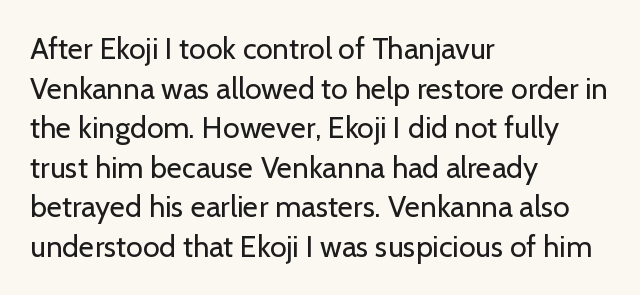
Q: Is the text bold? A: No.
Q: Is the text italic (slanted)? A: No, it is upright.
Q: Is the typeface a serif or a sans-serif typeface? A: Sans-serif.
Q: Is the text underlined? A: No.
Q: How is the paragraph aligned? A: Left-aligned.
Q: Is the spacing between letters normal or unusually wide? A: Normal.
Q: Is the spacing between lines tight, normal or loose? A: Normal.
Q: Width (condensed, normal, or wide)? A: Normal.
Q: Stroke contrast? A: Low.
Q: x-height? A: Medium.
Q: Monospaced? A: No.
